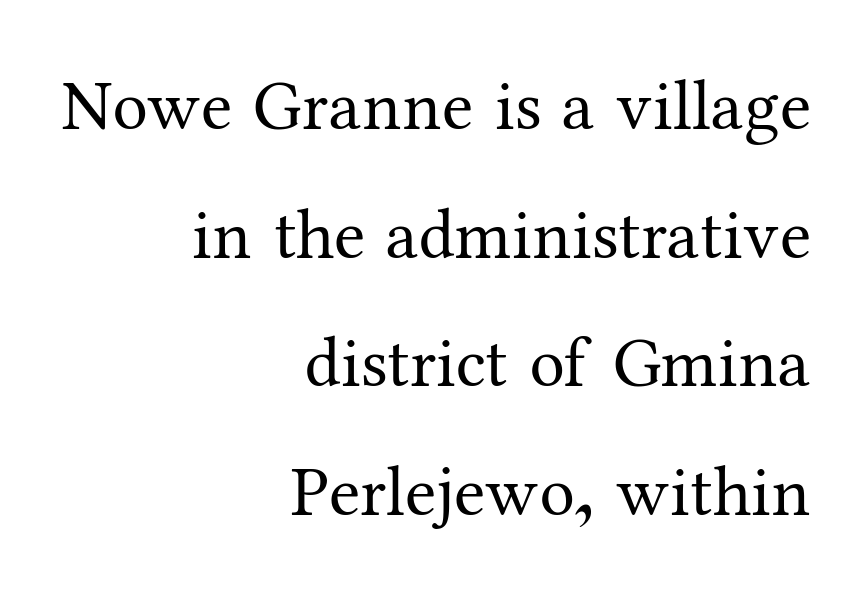
Horizontally, the lines are justified to the trailing edge only. Rule under the text: the space is simply empty. Here the glyphs are tracked normally, forming tight word shapes. Stroke mass is kept to a normal reading level or below. Is this a fixed-width face? No — the glyphs have proportional, varying widths. Regarding serifs, this sample has them.
